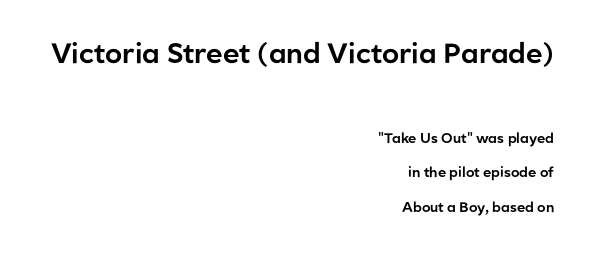
{"serif": "no", "italic": "no", "width": "normal", "stroke_contrast": "low", "x_height": "medium", "monospaced": "no", "underline": "no", "align": "right", "line_spacing": "loose", "line_spacing_ratio": 2.45, "letter_spacing": "normal", "letter_spacing_em": 0.0, "larger_block": "first", "size_ratio": 2.0, "glyph_px": 28}
